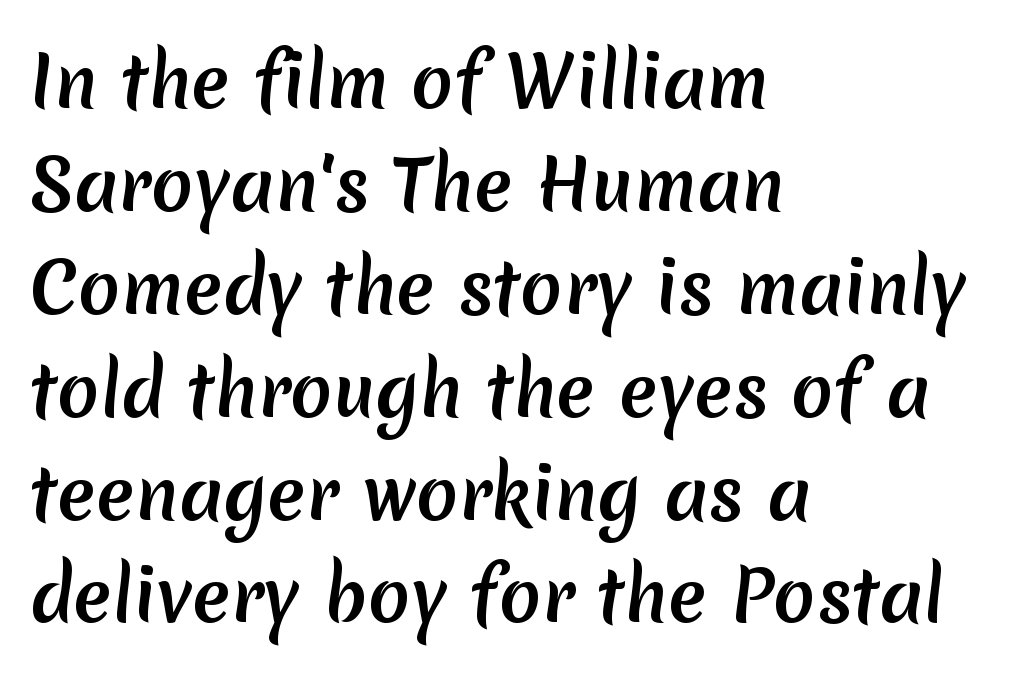
{"serif": "no", "width": "normal", "stroke_contrast": "medium", "x_height": "medium", "monospaced": "no", "underline": "no", "align": "left", "line_spacing": "normal", "line_spacing_ratio": 1.47, "letter_spacing": "normal", "letter_spacing_em": 0.0, "glyph_px": 70}
